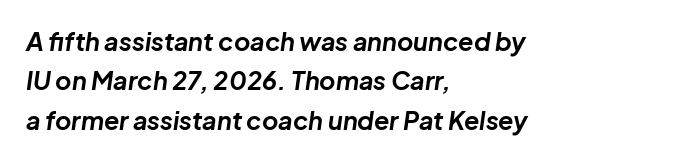
Honestly, there is no underline to notice here at all. The letters are slanted; this is an italic face. These lines sit exactly where default settings would place them. Leftover space on each line is placed entirely after the last word.
